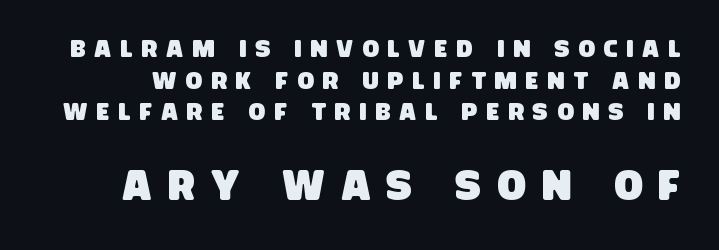
Q: Is the typeface a serif or a sans-serif typeface? A: Sans-serif.
Q: Is the text underlined? A: No.
Q: Is the spacing between letters normal or unusually wide? A: Unusually wide.
Q: Is the spacing between lines tight, normal or loose? A: Normal.
Q: Which block of text is set in a larger size, the first (top) or the second (bottom)? A: The second (bottom) one.
Q: Width (condensed, normal, or wide)? A: Condensed.
Q: Stroke contrast? A: Low.
Q: x-height? A: Large.
Q: Monospaced? A: No.
